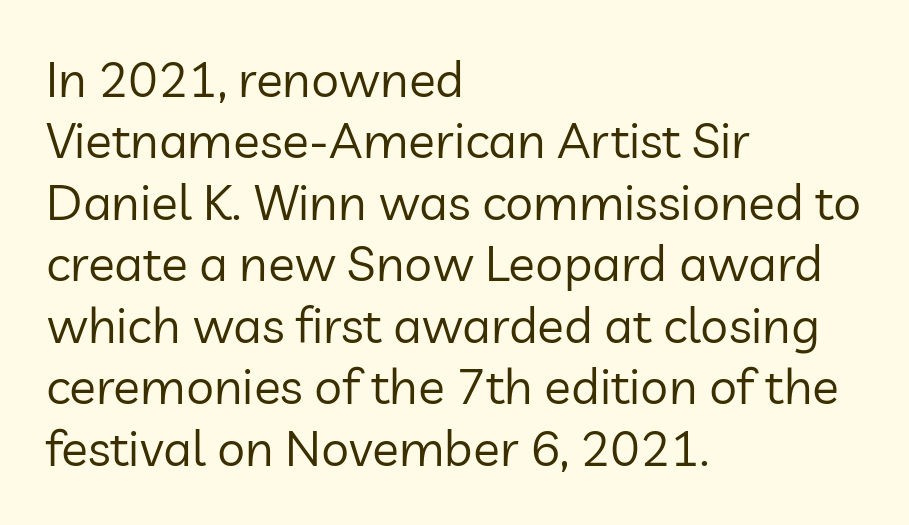
Horizontally, the lines are justified to the leading edge only. Caption: face not bold, strokes unweighted. The letterforms sit shoulder to shoulder at normal distance. Here the designer chose a conventional face with non-uniform glyph widths. Posture: straight, roman, zero tilt. Each row of text sits above clean, open space.
